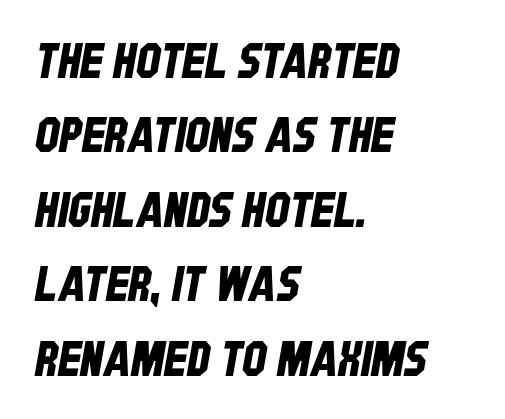
In CSS terms this would be text-align: left. Serifs: no, the terminals of the letterforms are clean. You could not count columns in this text — the font is proportionally spaced. In terms of leading, this rendering sits right in the middle.
